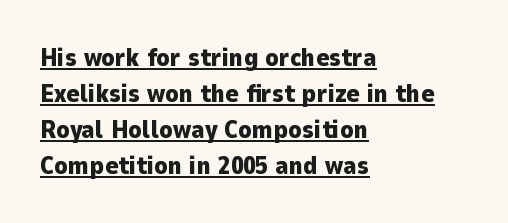
Compared with an ordinary text face, these strokes are far heavier — a full bold. Regular leading. Posture: upright roman. Look at the tracking — it's just the regular setting, nothing added. Has an underline been added? It has. Horizontally, the lines are justified to the leading edge only.
